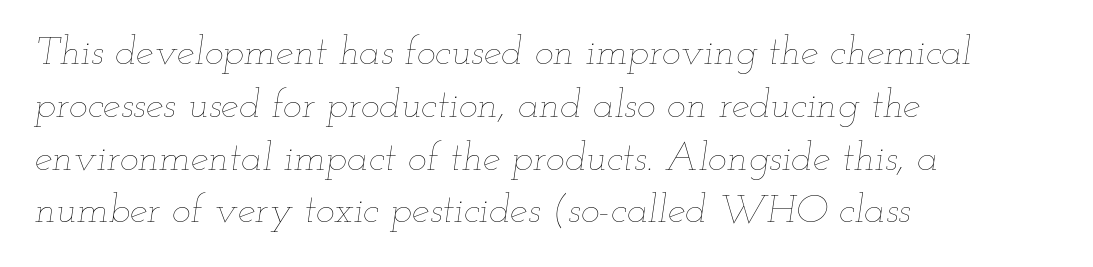
{"italic": "yes", "lean": "right", "slant_degrees": 12, "bold": "no", "weight": "thin", "width": "wide", "stroke_contrast": "low", "x_height": "small", "monospaced": "no", "underline": "no", "align": "left", "line_spacing": "normal", "line_spacing_ratio": 1.32, "letter_spacing": "normal", "letter_spacing_em": 0.0, "glyph_px": 40}
